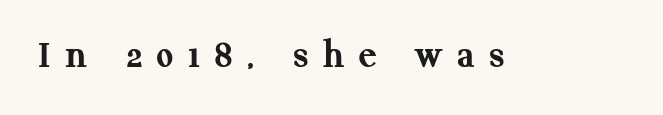
The face used here is seriffed, in the tradition of book romans. The letters stand upright; this is a roman face. Only glyphs here, with clear space below each row. Compared with an ordinary text face, these strokes are far heavier — a full bold.
